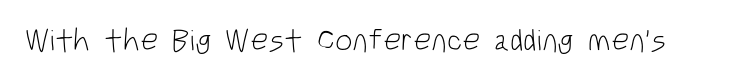
The image shows 31 px light, condensed sans-serif type, upright; set normal letter spacing, not underlined; low stroke contrast and a large x-height.
